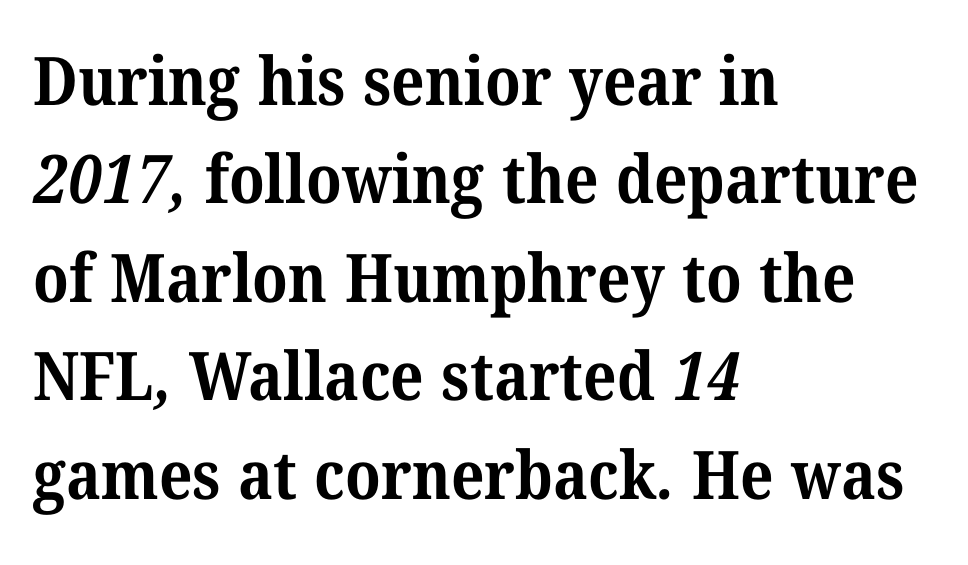
{"serif": "yes", "bold": "yes", "weight": "bold", "width": "normal", "stroke_contrast": "medium", "x_height": "medium", "monospaced": "no", "underline": "no", "align": "left", "line_spacing": "normal", "line_spacing_ratio": 1.47, "letter_spacing": "normal", "letter_spacing_em": 0.0, "glyph_px": 67}
